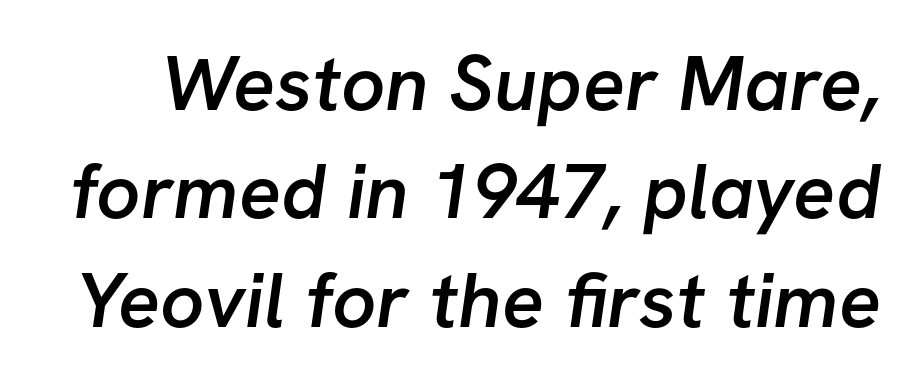
The image shows 78 px semibold sans-serif type; set normal line spacing (1.39x), normal letter spacing, not underlined; low stroke contrast and a medium x-height.
